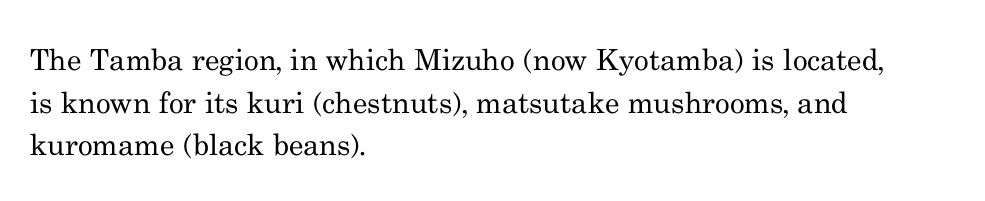
Q: Is the text bold? A: No.
Q: Is the text italic (slanted)? A: No, it is upright.
Q: Is the typeface a serif or a sans-serif typeface? A: Serif.
Q: Is the text underlined? A: No.
Q: How is the paragraph aligned? A: Left-aligned.
Q: Is the spacing between letters normal or unusually wide? A: Normal.
Q: Is the spacing between lines tight, normal or loose? A: Normal.
Q: Width (condensed, normal, or wide)? A: Normal.
Q: Stroke contrast? A: Medium.
Q: x-height? A: Small.
Q: Monospaced? A: No.
